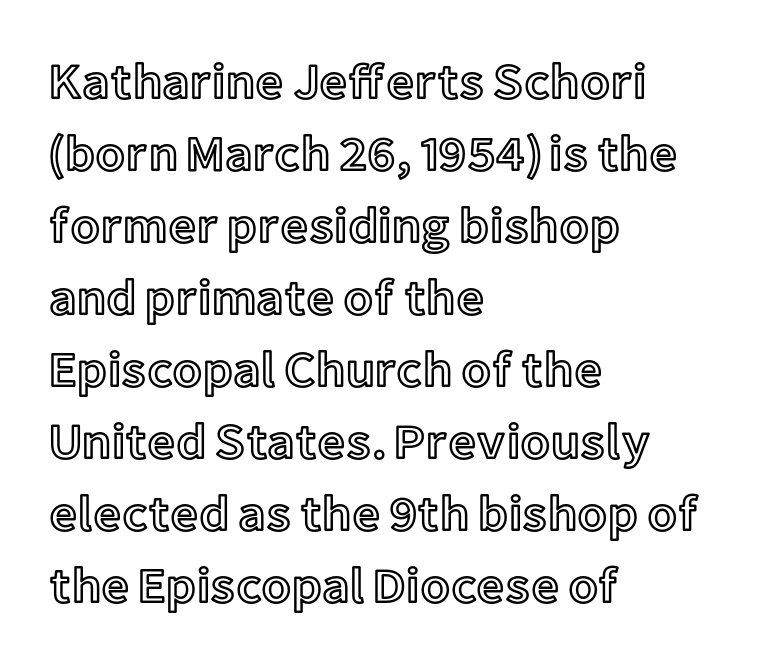
Honestly, there is no underline to notice here at all. Does extra space separate the letters? No, they use regular spacing. The letters stand upright; this is a roman face. How would I describe the line gaps? Plain and ordinary. Each letter keeps its own natural width here, so spacing adapts to shape. Typeset ragged right — the left edge is the straight one.
